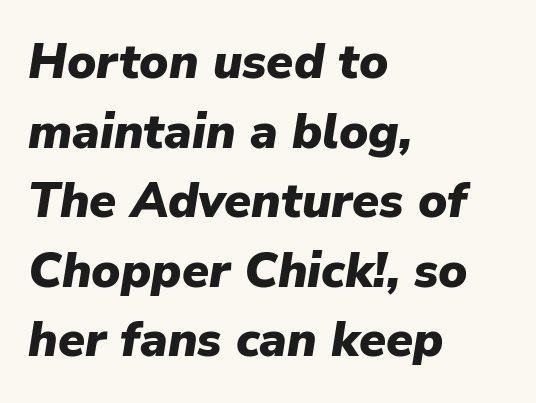
Leftover space on each line is placed entirely after the last word. This sample uses an oblique cut, with every glyph tilted off the vertical. The lines sit at an ordinary, default distance from one another. Strong, thick strokes mark this as bold type. This rendering leaves character spacing at its baseline value.
